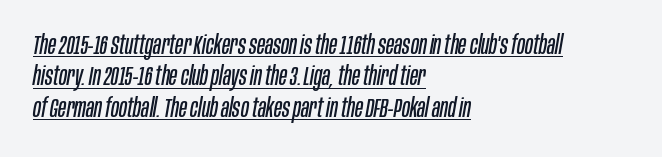
All the whitespace from short lines collects on the right. Stems and bowls with no extra thickness — not bold. What decoration does the sample have? An underline. The glyphs look as if they've been sheared to an angle.
